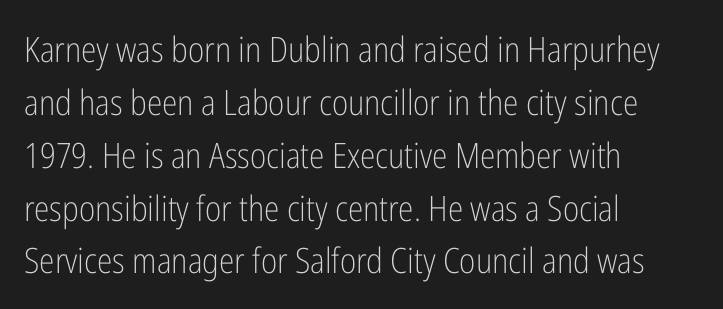
{"serif": "no", "italic": "no", "bold": "no", "weight": "light", "width": "condensed", "stroke_contrast": "low", "x_height": "medium", "monospaced": "no", "underline": "no", "align": "left", "line_spacing": "normal", "line_spacing_ratio": 1.51, "letter_spacing": "normal", "letter_spacing_em": 0.0, "glyph_px": 35}
